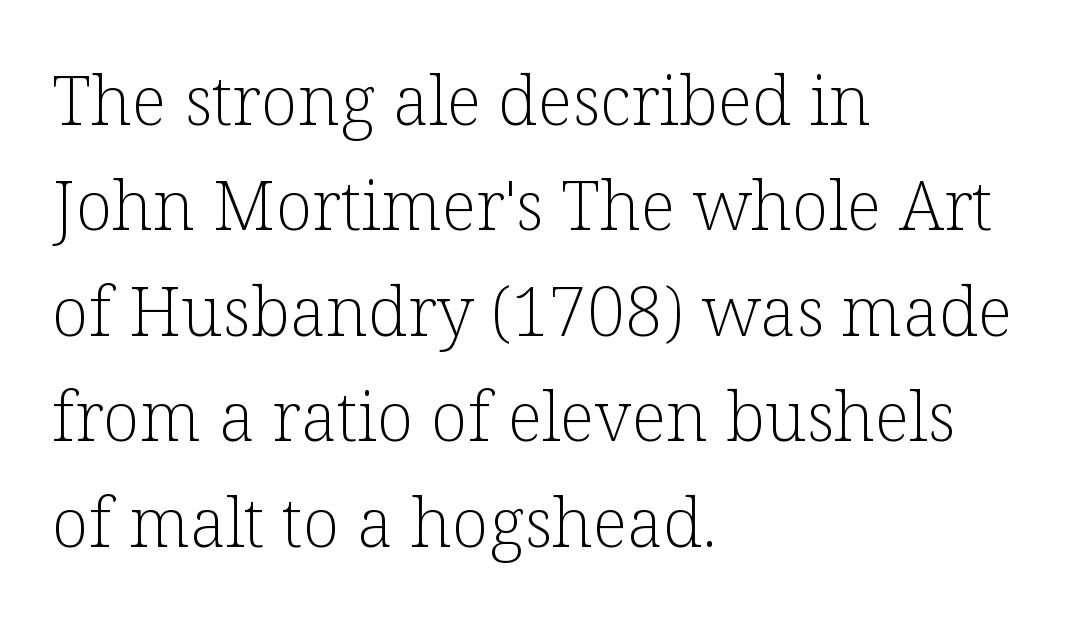
Q: Is the text bold? A: No.
Q: Is the text italic (slanted)? A: No, it is upright.
Q: Is the typeface a serif or a sans-serif typeface? A: Serif.
Q: Is the text underlined? A: No.
Q: How is the paragraph aligned? A: Left-aligned.
Q: Is the spacing between letters normal or unusually wide? A: Normal.
Q: Is the spacing between lines tight, normal or loose? A: Normal.
Q: Width (condensed, normal, or wide)? A: Normal.
Q: Stroke contrast? A: Low.
Q: x-height? A: Medium.
Q: Monospaced? A: No.
